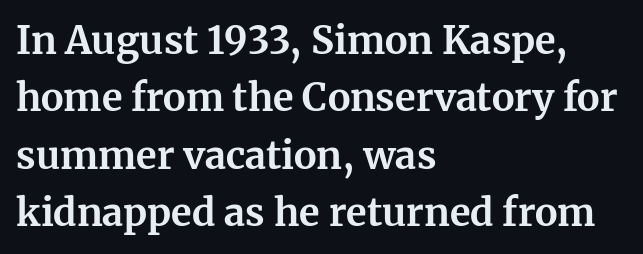
Quick note: interline space is typical. These words are printed bold, with thick strokes throughout. The face used here is proportionally spaced, like ordinary book or web type. Is this a sans? No — the strokes have serifs. Bare-footed words on every line. Letter spacing: default.
